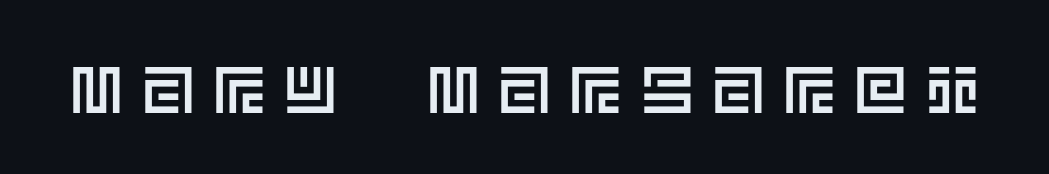
Q: Is the text italic (slanted)? A: No, it is upright.
Q: Is the text underlined? A: No.
Q: Is the spacing between letters normal or unusually wide? A: Unusually wide.
Q: Width (condensed, normal, or wide)? A: Normal.
Q: x-height? A: Large.
